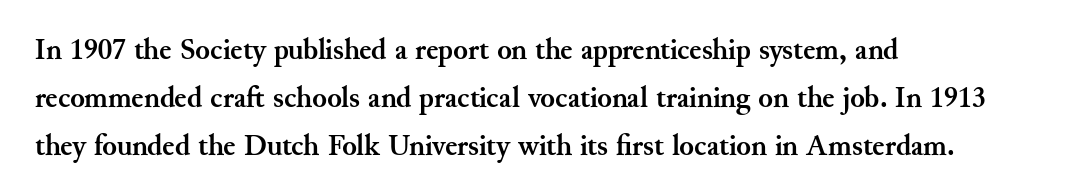
The image shows 30 px semibold serif type, upright; set left-aligned, normal line spacing (1.6x), normal letter spacing, not underlined; medium stroke contrast and a small x-height.
